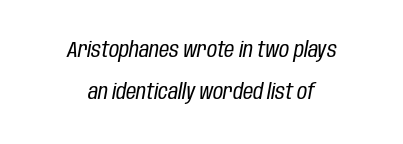
Q: Is the text bold? A: No.
Q: Is the text italic (slanted)? A: Yes, it leans right by about 10 degrees.
Q: Is the text underlined? A: No.
Q: How is the paragraph aligned? A: Centered.
Q: Is the spacing between letters normal or unusually wide? A: Normal.
Q: Is the spacing between lines tight, normal or loose? A: Loose.
